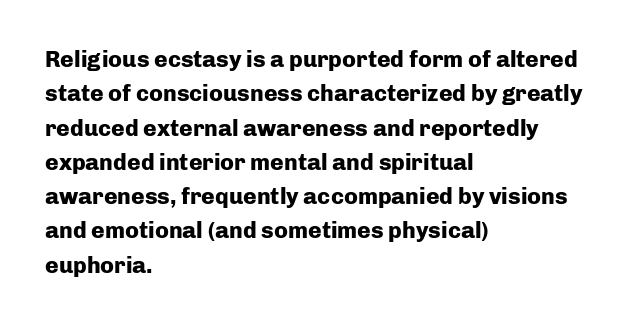
The image shows 23 px bold type, upright; set left-aligned, normal line spacing (1.49x), normal letter spacing, not underlined.
